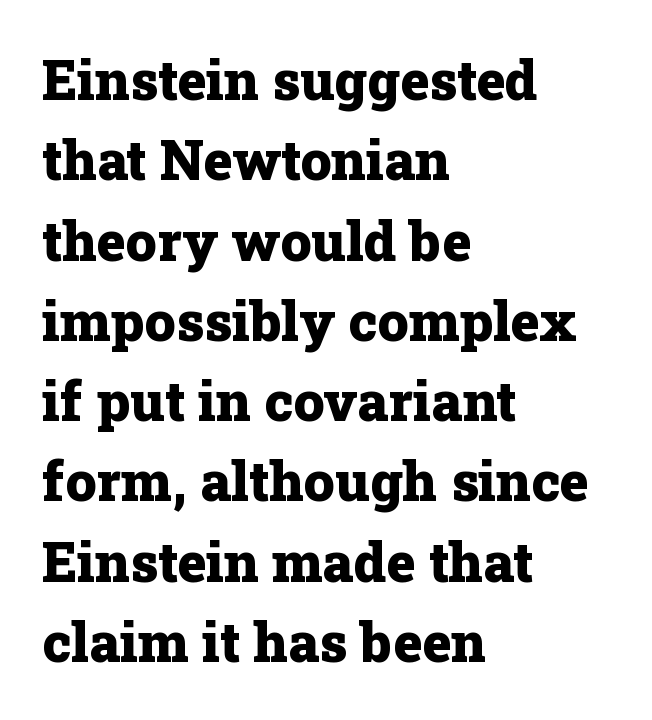
Q: Is the text bold? A: Yes.
Q: Is the text italic (slanted)? A: No, it is upright.
Q: Is the typeface a serif or a sans-serif typeface? A: Serif.
Q: Is the text underlined? A: No.
Q: How is the paragraph aligned? A: Left-aligned.
Q: Is the spacing between letters normal or unusually wide? A: Normal.
Q: Is the spacing between lines tight, normal or loose? A: Normal.
Q: Width (condensed, normal, or wide)? A: Normal.
Q: Stroke contrast? A: Low.
Q: x-height? A: Medium.
Q: Monospaced? A: No.
